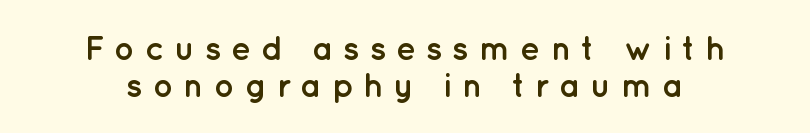
Honestly, the letter spacing is so wide it's the main thing you notice. The letters advance in unequal steps, a hallmark of proportional type. Does the type have serifs? No, each stem ends abruptly. In terms of weight, the rendering is a true, heavy bold.
